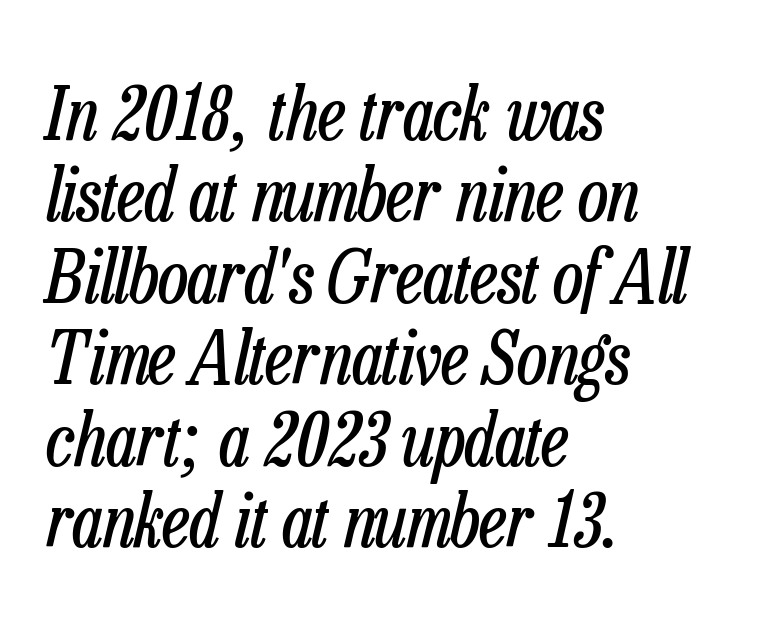
The weight tops out at a normal text grade. Looks like regular typesetting: each glyph gets only the width it needs. Check the space under the baseline: it is left empty. Each word holds together tightly as a unit, with standard inter-letter gaps. Reading down the column, the eye jumps only a short way to each next line.
